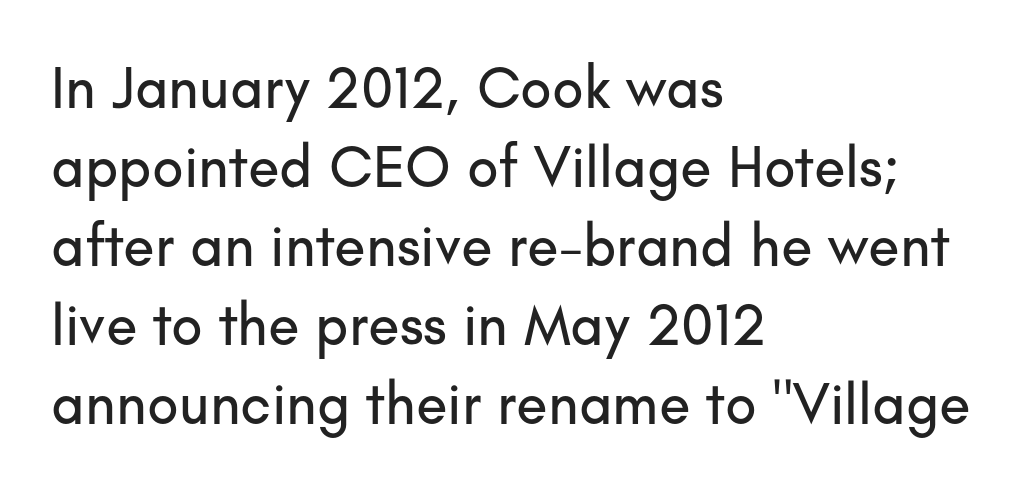
{"serif": "no", "italic": "no", "width": "normal", "stroke_contrast": "low", "x_height": "small", "monospaced": "no", "underline": "no", "align": "left", "line_spacing": "normal", "line_spacing_ratio": 1.36, "letter_spacing": "normal", "letter_spacing_em": 0.0, "glyph_px": 58}
